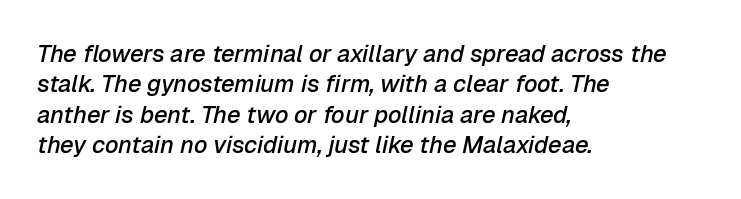
Q: Is the text bold? A: Semi-bold.
Q: Is the text italic (slanted)? A: Yes, it leans right by about 12 degrees.
Q: Is the text underlined? A: No.
Q: How is the paragraph aligned? A: Left-aligned.
Q: Is the spacing between letters normal or unusually wide? A: Normal.
Q: Is the spacing between lines tight, normal or loose? A: Normal.
